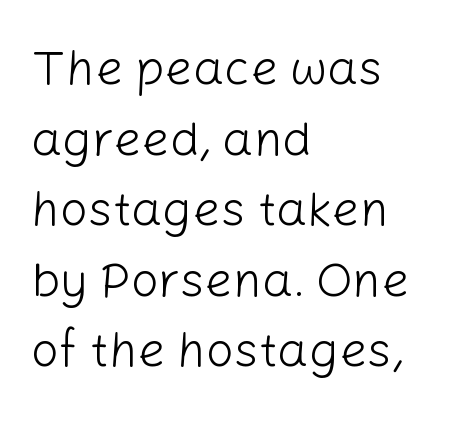
{"serif": "no", "italic": "no", "bold": "no", "weight": "light", "width": "normal", "stroke_contrast": "low", "x_height": "medium", "monospaced": "no", "underline": "no", "align": "left", "line_spacing": "normal", "line_spacing_ratio": 1.44, "letter_spacing": "normal", "letter_spacing_em": 0.0, "glyph_px": 49}
